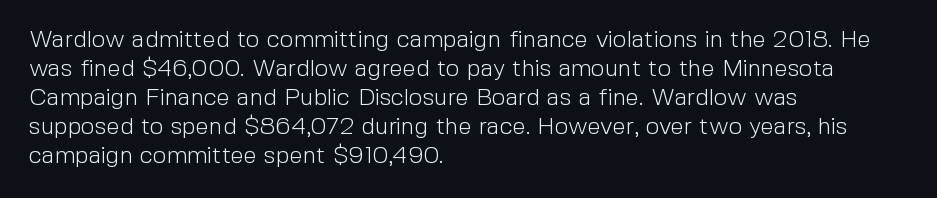
The image shows 24 px text type, upright; set left-aligned, line spacing 1.21x, normal letter spacing, not underlined.
